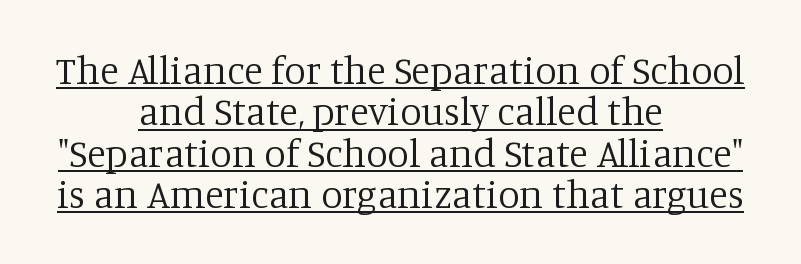
The image shows 39 px regular-weight serif type, upright; set centered, tight line spacing (1.06x), normal letter spacing, underlined; low stroke contrast and a large x-height.
